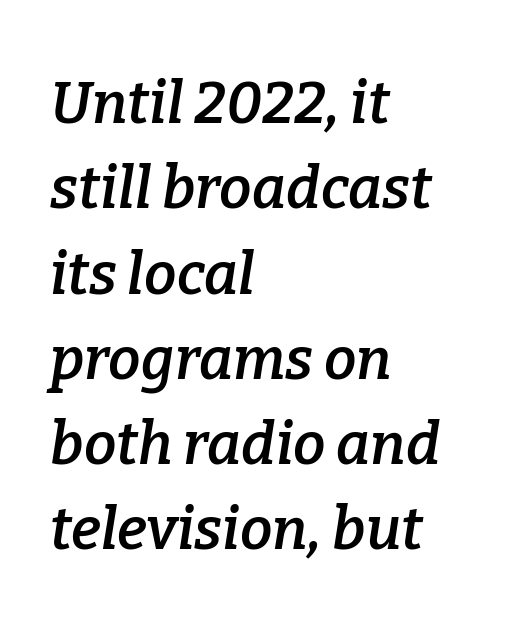
{"serif": "yes", "italic": "yes", "lean": "right", "slant_degrees": 9, "bold": "semi", "weight": "semibold", "width": "normal", "stroke_contrast": "low", "x_height": "medium", "monospaced": "no", "underline": "no", "align": "left", "line_spacing": "normal", "line_spacing_ratio": 1.47, "letter_spacing": "normal", "letter_spacing_em": 0.0, "glyph_px": 58}
